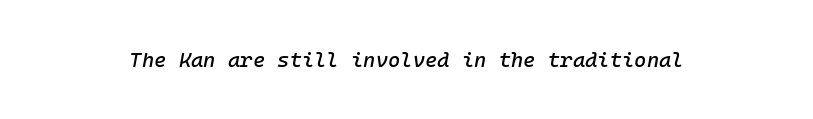
The image shows 21 px text type, italic (leaning right); set normal letter spacing, not underlined.
